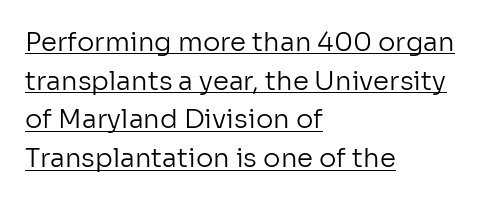
Q: Is the text bold? A: No.
Q: Is the text italic (slanted)? A: No, it is upright.
Q: Is the text underlined? A: Yes.
Q: How is the paragraph aligned? A: Left-aligned.
Q: Is the spacing between letters normal or unusually wide? A: Normal.
Q: Is the spacing between lines tight, normal or loose? A: Normal.
